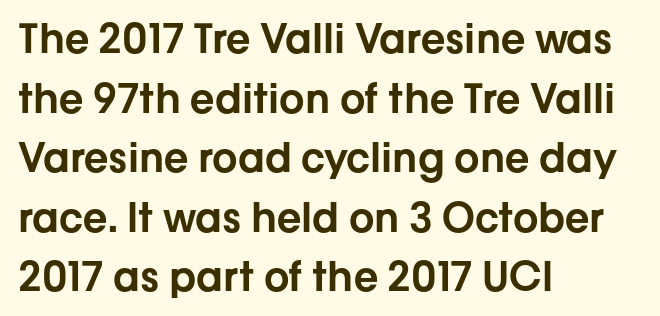
Q: Is the text italic (slanted)? A: No, it is upright.
Q: Is the typeface a serif or a sans-serif typeface? A: Sans-serif.
Q: Is the text underlined? A: No.
Q: How is the paragraph aligned? A: Left-aligned.
Q: Is the spacing between letters normal or unusually wide? A: Normal.
Q: Is the spacing between lines tight, normal or loose? A: Normal.
Q: Width (condensed, normal, or wide)? A: Normal.
Q: Stroke contrast? A: Low.
Q: x-height? A: Medium.
Q: Monospaced? A: No.
